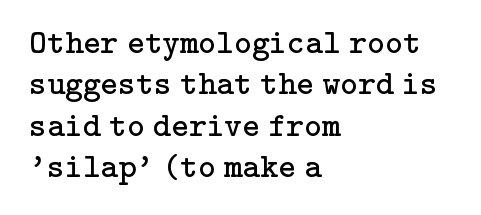
Q: Is the text bold? A: No.
Q: Is the text italic (slanted)? A: No, it is upright.
Q: Is the typeface a serif or a sans-serif typeface? A: Serif.
Q: Is the text underlined? A: No.
Q: How is the paragraph aligned? A: Left-aligned.
Q: Is the spacing between letters normal or unusually wide? A: Normal.
Q: Width (condensed, normal, or wide)? A: Normal.
Q: Stroke contrast? A: Low.
Q: x-height? A: Medium.
